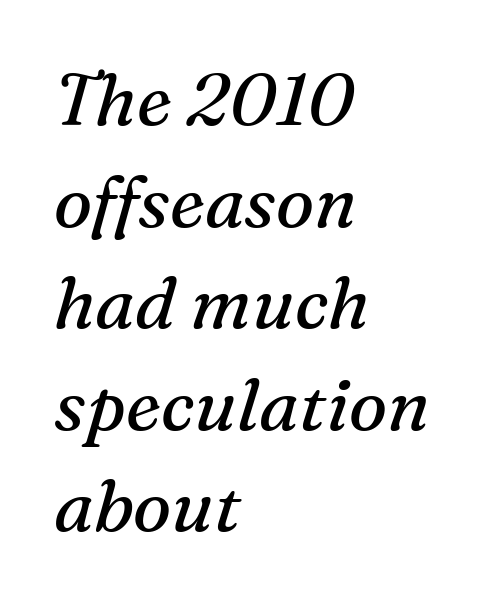
The image shows 72 px regular-weight serif type, italic (leaning right); set left-aligned, normal line spacing (1.41x), normal letter spacing, not underlined; medium stroke contrast and a medium x-height.
